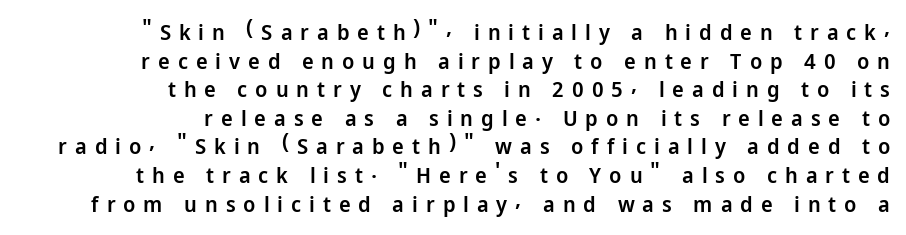
Baseline-to-baseline distance is the conventional proportion of letter height. Beneath every word, the page is bare. The ragged edge is on the left, which tells us the setting is flush right. Moderately thickened strokes mark this as semibold type. Someone cranked the tracking dial way up on this one.
